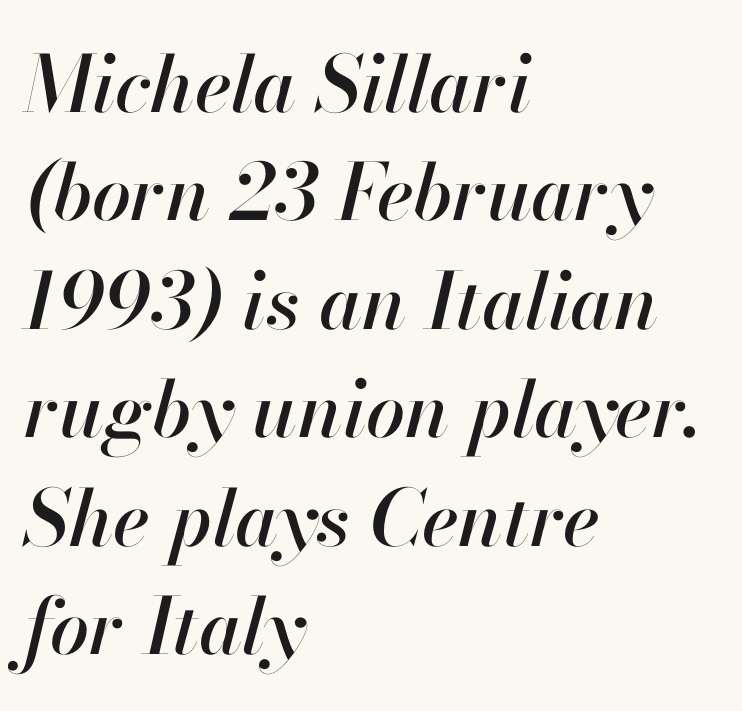
Q: Is the text italic (slanted)? A: Yes, it leans right by about 13 degrees.
Q: Is the text underlined? A: No.
Q: How is the paragraph aligned? A: Left-aligned.
Q: Is the spacing between letters normal or unusually wide? A: Normal.
Q: Is the spacing between lines tight, normal or loose? A: Normal.
Q: Width (condensed, normal, or wide)? A: Normal.
Q: Stroke contrast? A: High.
Q: x-height? A: Small.
Q: Monospaced? A: No.
